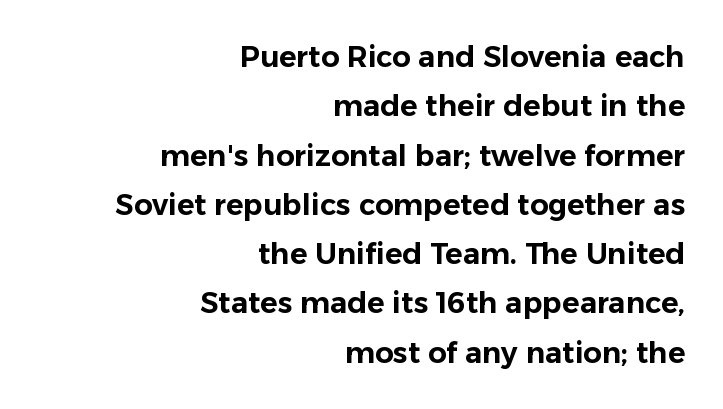
The image shows 29 px sans-serif type, upright; set right-aligned, normal line spacing (1.7x), normal letter spacing, not underlined; low stroke contrast and a medium x-height.
